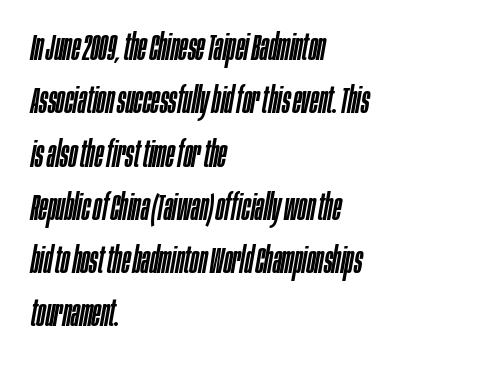
Any mark beneath the type? The region is blank. A normal amount of white space separates one row of letters from the next. The rendering uses natural spacing where letterforms have individual widths. A classic flush-left, rag-right setting is used for this passage. Observe the ordinary spacing: letters are neighbours, not strangers.
